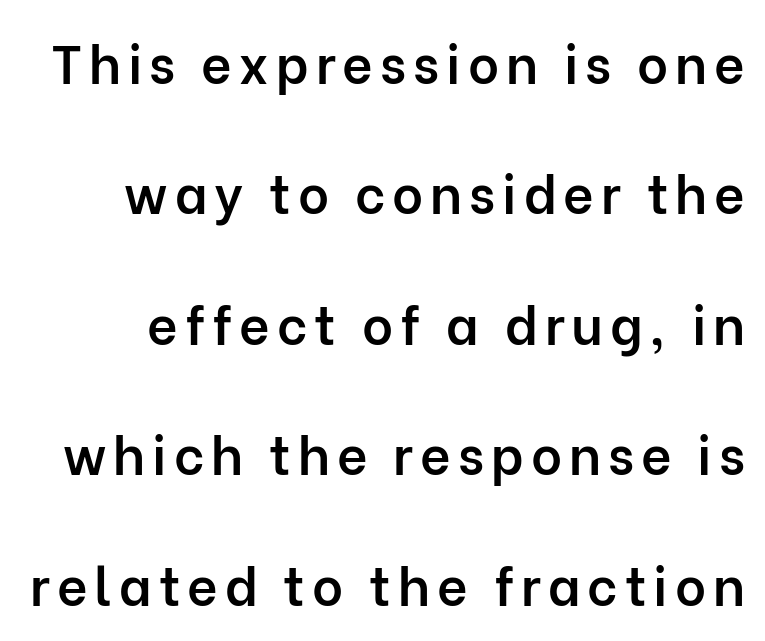
{"serif": "no", "italic": "no", "bold": "semi", "weight": "semibold", "width": "normal", "stroke_contrast": "low", "x_height": "medium", "monospaced": "no", "underline": "no", "line_spacing": "loose", "line_spacing_ratio": 2.46, "glyph_px": 53}
